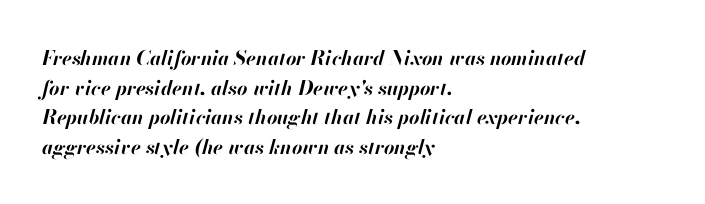
Q: Is the text bold? A: Yes.
Q: Is the text italic (slanted)? A: Yes, it leans right by about 13 degrees.
Q: Is the text underlined? A: No.
Q: How is the paragraph aligned? A: Left-aligned.
Q: Is the spacing between letters normal or unusually wide? A: Normal.
Q: Is the spacing between lines tight, normal or loose? A: Normal.
